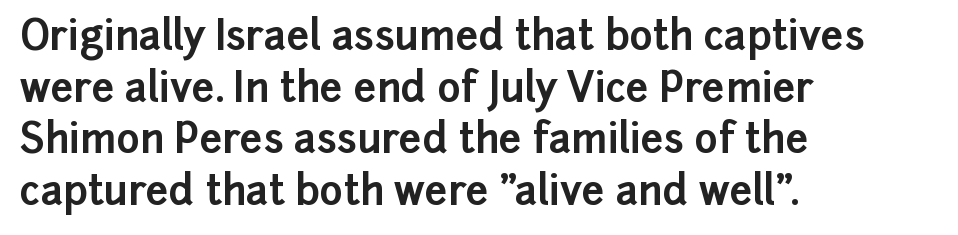
{"serif": "no", "italic": "no", "bold": "yes", "weight": "bold", "width": "normal", "stroke_contrast": "low", "x_height": "medium", "monospaced": "no", "underline": "no", "align": "left", "line_spacing": "normal", "line_spacing_ratio": 1.29, "letter_spacing": "normal", "letter_spacing_em": 0.0, "glyph_px": 40}
